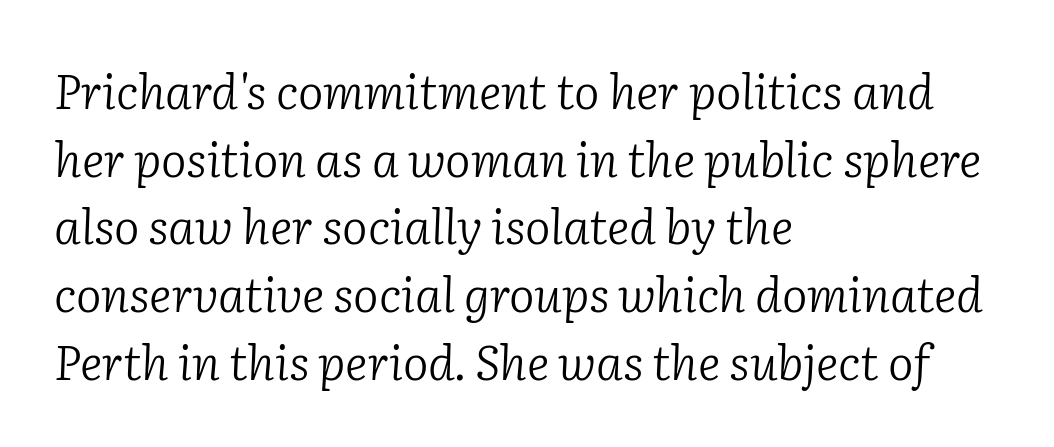
{"serif": "yes", "italic": "yes", "lean": "right", "slant_degrees": 2, "bold": "no", "weight": "light", "width": "normal", "stroke_contrast": "low", "x_height": "medium", "monospaced": "no", "underline": "no", "align": "left", "line_spacing": "normal", "line_spacing_ratio": 1.41, "letter_spacing": "normal", "letter_spacing_em": 0.0, "glyph_px": 48}
